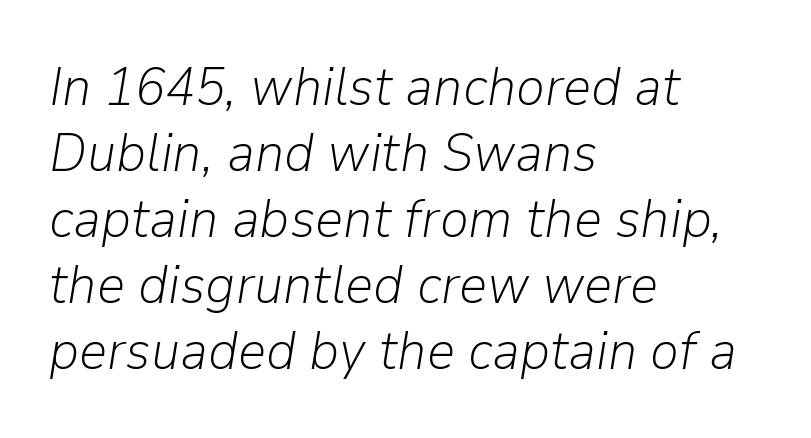
{"italic": "yes", "lean": "right", "slant_degrees": 9, "bold": "no", "weight": "light", "width": "normal", "stroke_contrast": "low", "x_height": "medium", "monospaced": "no", "underline": "no", "align": "left", "line_spacing_ratio": 1.2, "letter_spacing": "normal", "letter_spacing_em": 0.0, "glyph_px": 55}
